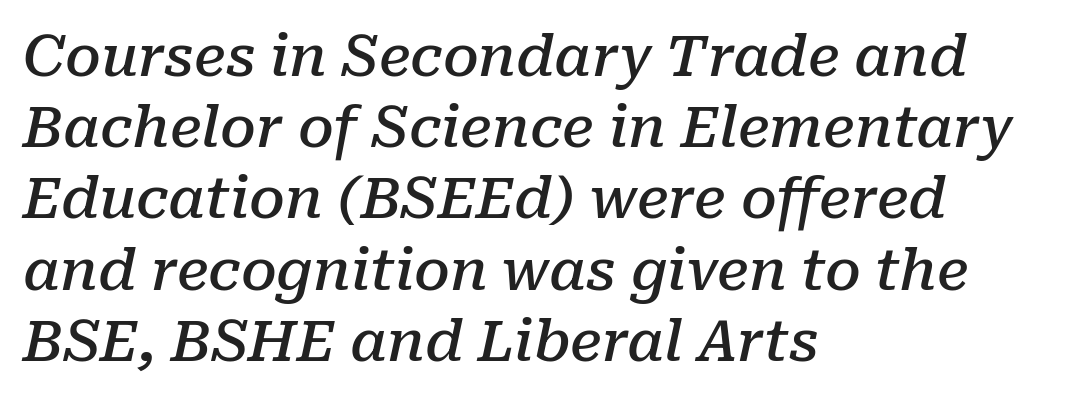
Do the characters align in a grid? No, the font is proportional. The baseline area is clear. Does extra space separate the letters? No, they use regular spacing. Is this a sans? No — the strokes have serifs. Summary of weight: moderately heavy, a semibold. The lettering tilts uniformly, giving the passage an italic look.
